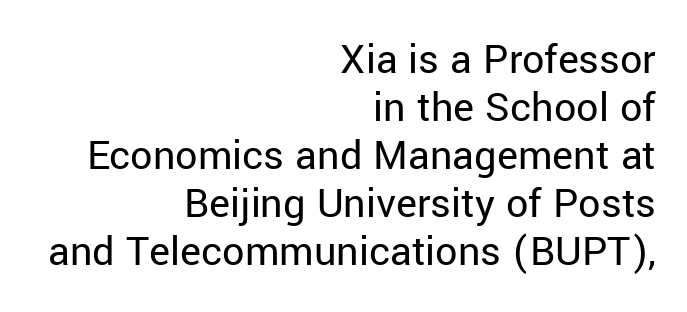
Q: Is the text bold? A: No.
Q: Is the text italic (slanted)? A: No, it is upright.
Q: Is the typeface a serif or a sans-serif typeface? A: Sans-serif.
Q: Is the text underlined? A: No.
Q: How is the paragraph aligned? A: Right-aligned.
Q: Is the spacing between letters normal or unusually wide? A: Normal.
Q: Is the spacing between lines tight, normal or loose? A: Tight.
Q: Width (condensed, normal, or wide)? A: Normal.
Q: Stroke contrast? A: Low.
Q: x-height? A: Medium.
Q: Monospaced? A: No.
